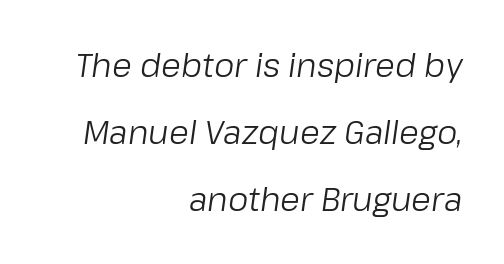
{"italic": "yes", "lean": "right", "slant_degrees": 8, "bold": "no", "weight": "regular", "width": "normal", "stroke_contrast": "low", "x_height": "medium", "monospaced": "no", "underline": "no", "align": "right", "line_spacing": "loose", "line_spacing_ratio": 2.1, "letter_spacing": "normal", "letter_spacing_em": 0.0, "glyph_px": 32}
